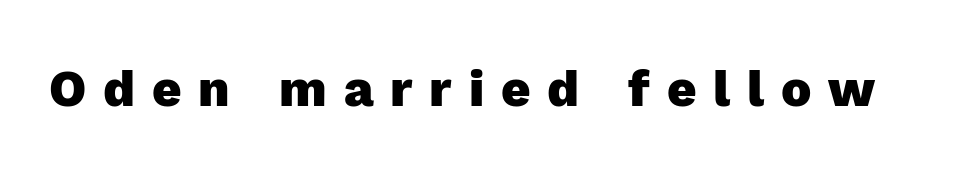
The image shows 51 px heavy sans-serif type, upright; set unusually wide letter spacing (+0.33 em), not underlined; a medium x-height.
